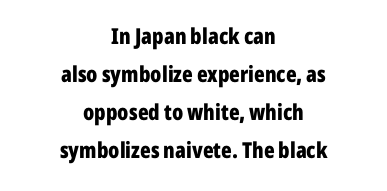
Horizontal alignment here is central, giving a formal, balanced look. The foot of each line stays bare and open. Quick note: not italic, upright. The typesetting leans heavy: a genuine bold. Spacing between characters is what you'd get straight out of the box.
